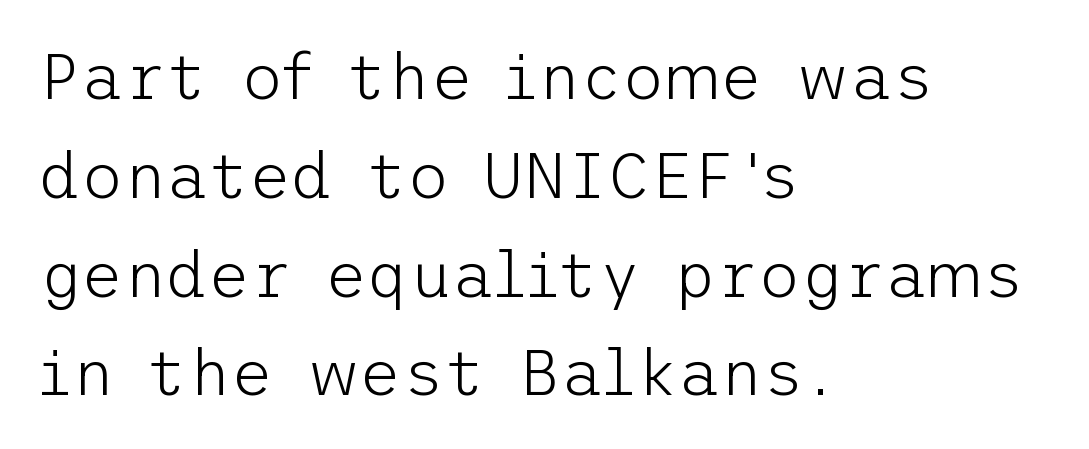
Q: Is the text bold? A: No.
Q: Is the text italic (slanted)? A: No, it is upright.
Q: Is the typeface a serif or a sans-serif typeface? A: Sans-serif.
Q: Is the text underlined? A: No.
Q: How is the paragraph aligned? A: Left-aligned.
Q: Is the spacing between letters normal or unusually wide? A: Normal.
Q: Is the spacing between lines tight, normal or loose? A: Normal.
Q: Width (condensed, normal, or wide)? A: Normal.
Q: Stroke contrast? A: Low.
Q: x-height? A: Medium.
